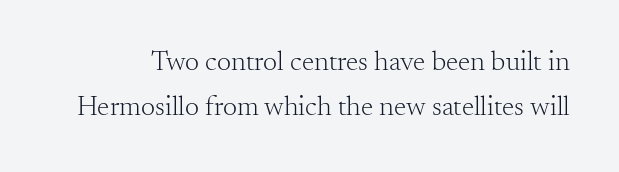
The image shows 28 px light serif type, upright; set normal line spacing (1.6x), normal letter spacing, not underlined; medium stroke contrast and a small x-height.
